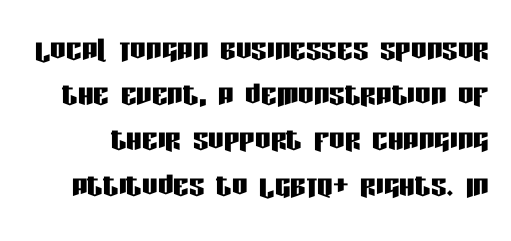
In terms of letterform style, serifs are entirely absent. Words float on clear page, feet unadorned. The lettering holds an erect, upright posture throughout. Observe the ordinary spacing: letters are neighbours, not strangers. Is this a fixed-width face? No — the glyphs have proportional, varying widths.
